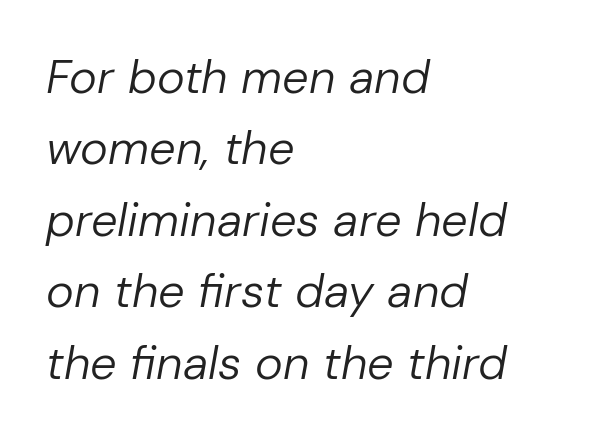
Q: Is the text bold? A: No.
Q: Is the text italic (slanted)? A: Yes, it leans right by about 10 degrees.
Q: Is the text underlined? A: No.
Q: How is the paragraph aligned? A: Left-aligned.
Q: Is the spacing between letters normal or unusually wide? A: Normal.
Q: Is the spacing between lines tight, normal or loose? A: Normal.
Q: Width (condensed, normal, or wide)? A: Normal.
Q: Stroke contrast? A: Low.
Q: x-height? A: Medium.
Q: Monospaced? A: No.
